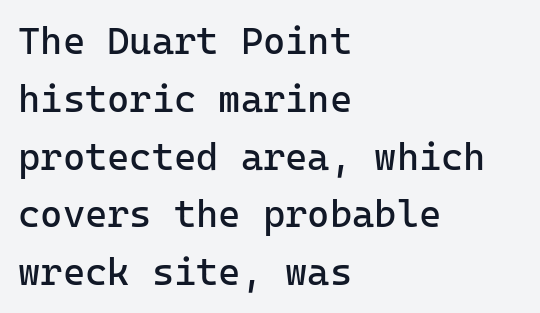
The image shows 38 px regular-weight sans-serif type, upright, monospaced; set left-aligned, normal line spacing (1.52x), normal letter spacing, not underlined; low stroke contrast and a medium x-height.
